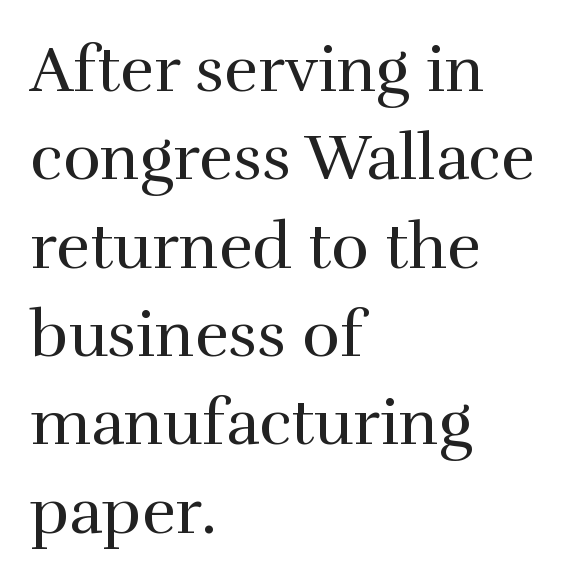
Q: Is the text bold? A: No.
Q: Is the text italic (slanted)? A: No, it is upright.
Q: Is the typeface a serif or a sans-serif typeface? A: Serif.
Q: Is the text underlined? A: No.
Q: How is the paragraph aligned? A: Left-aligned.
Q: Is the spacing between letters normal or unusually wide? A: Normal.
Q: Is the spacing between lines tight, normal or loose? A: Normal.
Q: Width (condensed, normal, or wide)? A: Normal.
Q: x-height? A: Medium.
Q: Monospaced? A: No.
